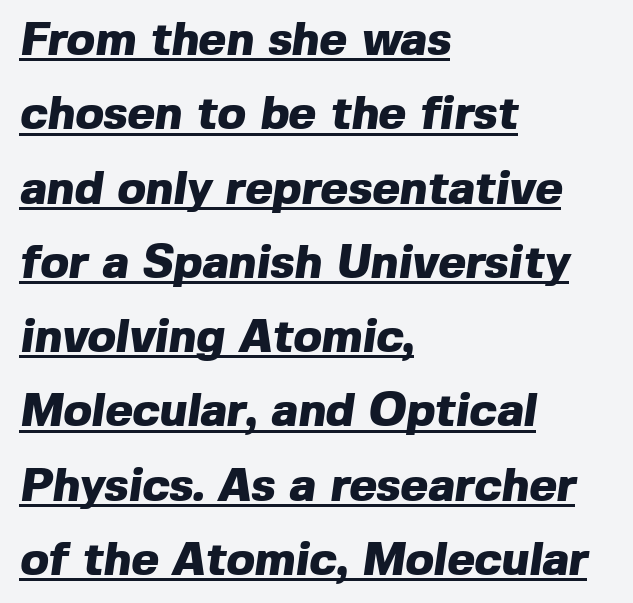
Q: Is the text bold? A: Yes.
Q: Is the typeface a serif or a sans-serif typeface? A: Sans-serif.
Q: Is the text underlined? A: Yes.
Q: How is the paragraph aligned? A: Left-aligned.
Q: Is the spacing between letters normal or unusually wide? A: Normal.
Q: Is the spacing between lines tight, normal or loose? A: Normal.
Q: Width (condensed, normal, or wide)? A: Normal.
Q: x-height? A: Medium.
Q: Monospaced? A: No.
